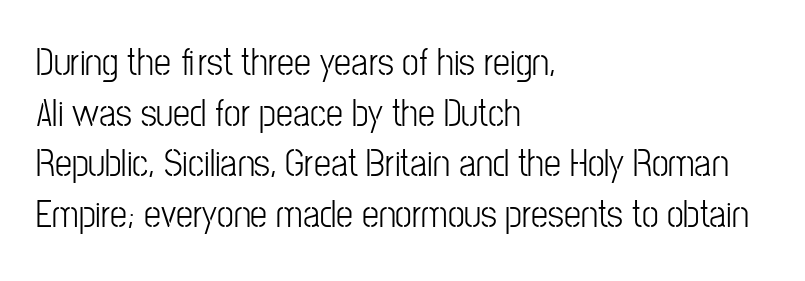
{"serif": "no", "italic": "no", "bold": "no", "weight": "light", "width": "condensed", "stroke_contrast": "low", "x_height": "medium", "monospaced": "no", "underline": "no", "align": "left", "line_spacing": "normal", "line_spacing_ratio": 1.33, "letter_spacing": "normal", "letter_spacing_em": 0.0, "glyph_px": 38}
